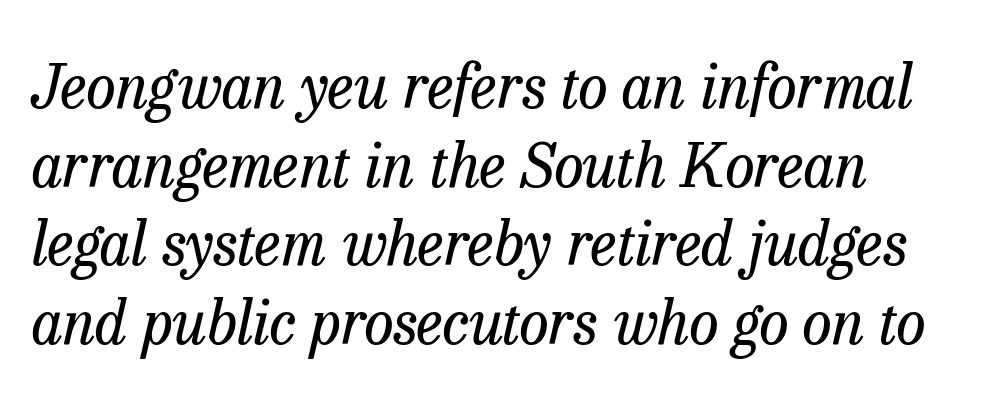
{"serif": "yes", "italic": "yes", "lean": "right", "slant_degrees": 13, "bold": "no", "weight": "regular", "width": "normal", "stroke_contrast": "low", "x_height": "medium", "monospaced": "no", "underline": "no", "line_spacing": "normal", "line_spacing_ratio": 1.31, "letter_spacing": "normal", "letter_spacing_em": 0.0, "glyph_px": 60}
